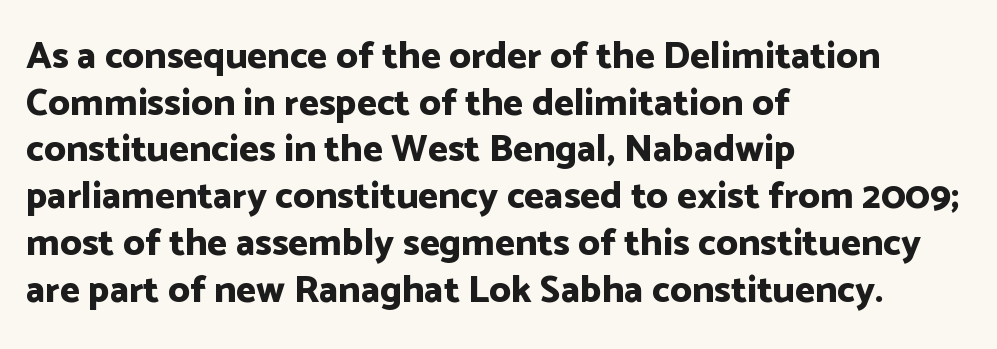
The image shows 38 px bold sans-serif type, upright; set left-aligned, line spacing 1.23x, normal letter spacing, not underlined; low stroke contrast and a medium x-height.
